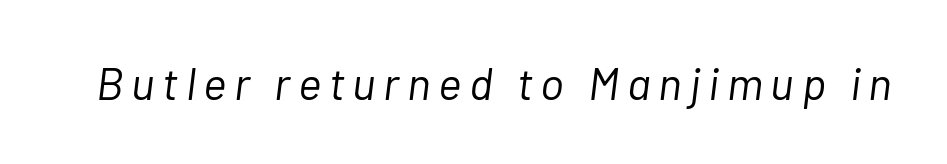
Q: Is the text bold? A: No.
Q: Is the text italic (slanted)? A: Yes, it leans right by about 7 degrees.
Q: Is the text underlined? A: No.
Q: Width (condensed, normal, or wide)? A: Normal.
Q: Stroke contrast? A: Low.
Q: x-height? A: Medium.
Q: Monospaced? A: No.
